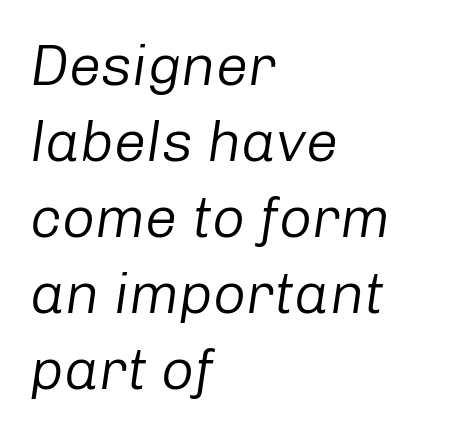
{"italic": "yes", "lean": "right", "slant_degrees": 8, "bold": "no", "weight": "regular", "width": "normal", "stroke_contrast": "low", "x_height": "medium", "monospaced": "no", "underline": "no", "align": "left", "line_spacing": "normal", "line_spacing_ratio": 1.31, "letter_spacing": "normal", "letter_spacing_em": 0.0, "glyph_px": 58}
